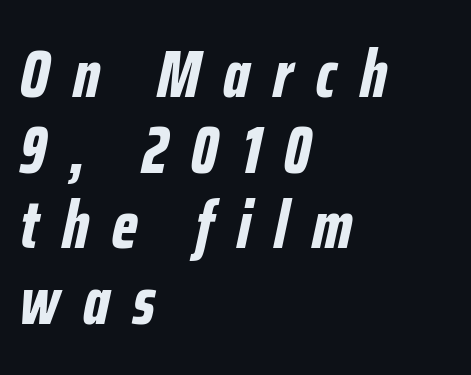
The image shows 67 px bold, condensed type, italic (leaning right); set left-aligned, tight line spacing (1.13x), unusually wide letter spacing (+0.35 em), not underlined; low stroke contrast and a medium x-height.
